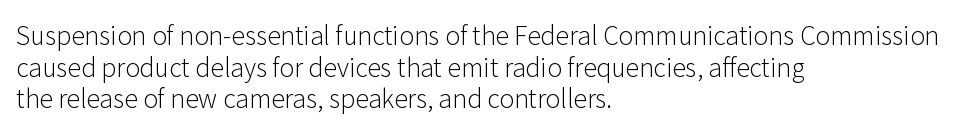
{"italic": "no", "bold": "no", "underline": "no", "align": "left", "line_spacing": "normal", "line_spacing_ratio": 1.27, "letter_spacing": "normal", "letter_spacing_em": 0.0, "glyph_px": 25}
